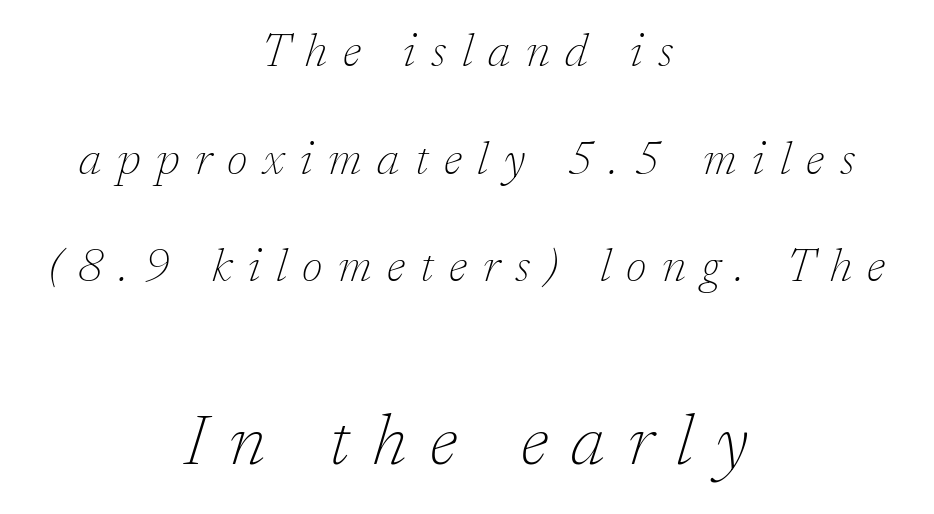
The image shows 71 px thin serif type, italic (leaning right); set centered, loose line spacing (2.29x), unusually wide letter spacing (+0.33 em), not underlined; the second (bottom) block is 1.51x larger; low stroke contrast and a medium x-height.
